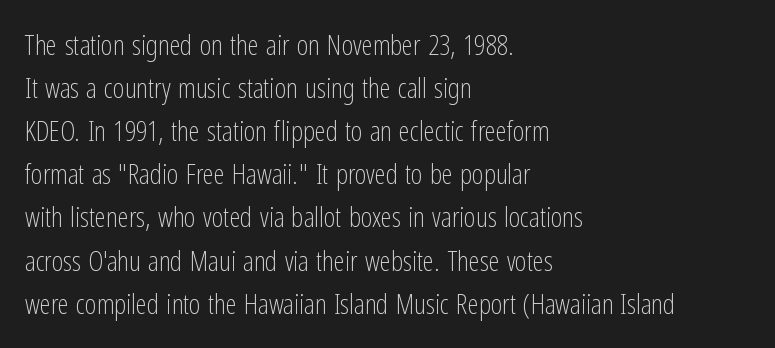
Q: Is the text bold? A: No.
Q: Is the text italic (slanted)? A: No, it is upright.
Q: Is the typeface a serif or a sans-serif typeface? A: Sans-serif.
Q: Is the text underlined? A: No.
Q: How is the paragraph aligned? A: Left-aligned.
Q: Is the spacing between letters normal or unusually wide? A: Normal.
Q: Is the spacing between lines tight, normal or loose? A: Normal.
Q: Width (condensed, normal, or wide)? A: Condensed.
Q: Stroke contrast? A: Low.
Q: x-height? A: Medium.
Q: Monospaced? A: No.
